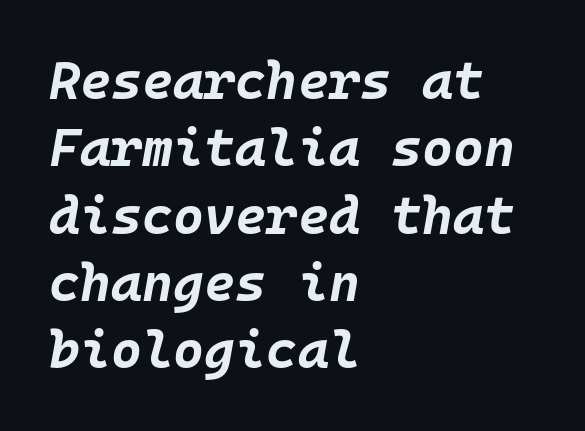
{"italic": "yes", "lean": "right", "slant_degrees": 10, "bold": "yes", "weight": "bold", "width": "normal", "stroke_contrast": "low", "x_height": "large", "monospaced": "yes", "underline": "no", "align": "left", "line_spacing": "normal", "line_spacing_ratio": 1.27, "letter_spacing": "normal", "letter_spacing_em": 0.0, "glyph_px": 53}
